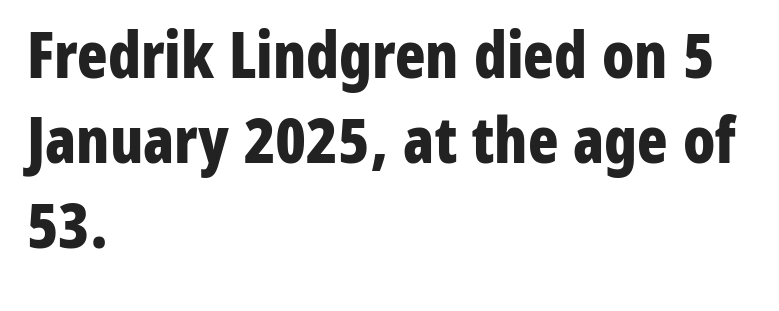
Q: Is the text bold? A: Yes.
Q: Is the text italic (slanted)? A: No, it is upright.
Q: Is the typeface a serif or a sans-serif typeface? A: Sans-serif.
Q: Is the text underlined? A: No.
Q: How is the paragraph aligned? A: Left-aligned.
Q: Is the spacing between letters normal or unusually wide? A: Normal.
Q: Is the spacing between lines tight, normal or loose? A: Normal.
Q: Width (condensed, normal, or wide)? A: Condensed.
Q: Stroke contrast? A: Low.
Q: x-height? A: Medium.
Q: Monospaced? A: No.
